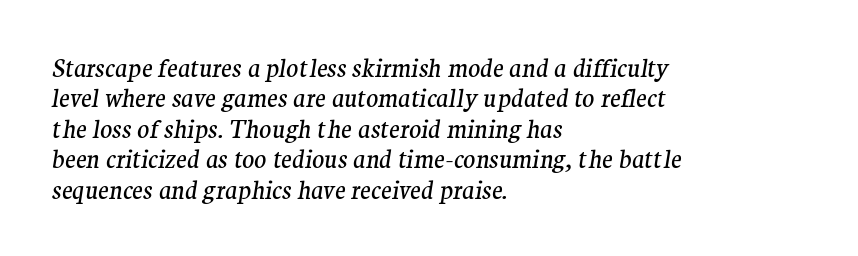
Spacing between characters is what you'd get straight out of the box. No chunkiness to these letters — they're not bold. Characters are canted at an angle relative to the baseline's perpendicular. Each line starts at the same left margin while the right side varies.
